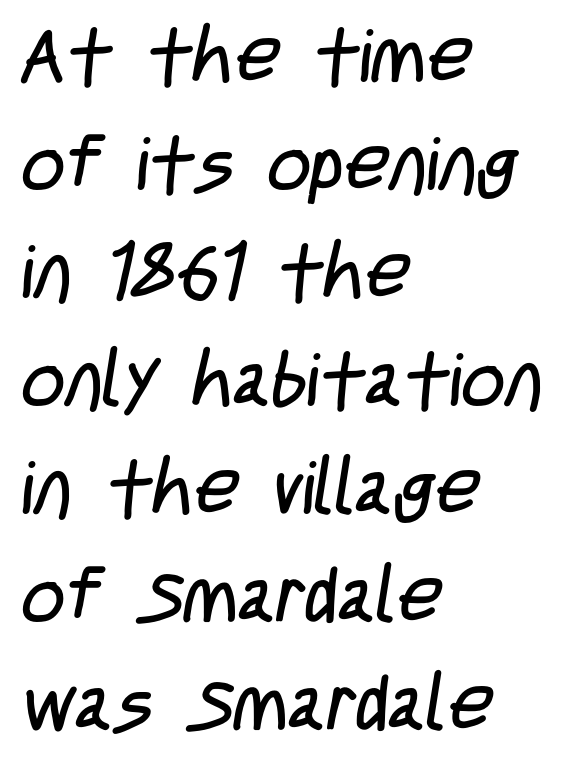
{"serif": "no", "bold": "no", "weight": "regular", "width": "condensed", "stroke_contrast": "low", "x_height": "large", "monospaced": "no", "underline": "no", "align": "left", "line_spacing": "normal", "line_spacing_ratio": 1.42, "letter_spacing": "normal", "letter_spacing_em": 0.0, "glyph_px": 76}
